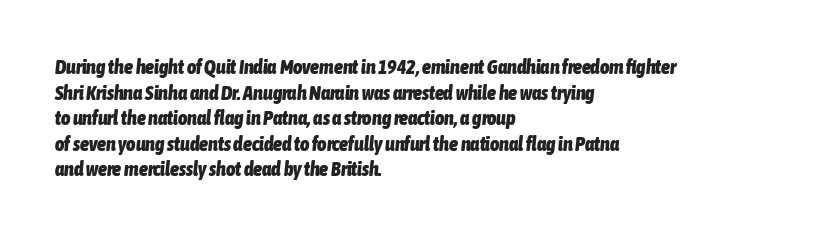
The letters sit at their default tracking, neither squeezed nor spread. The lines sit at an ordinary, default distance from one another. Has an underline been added? It has not. Summary of weight: heavy, a full bold.
